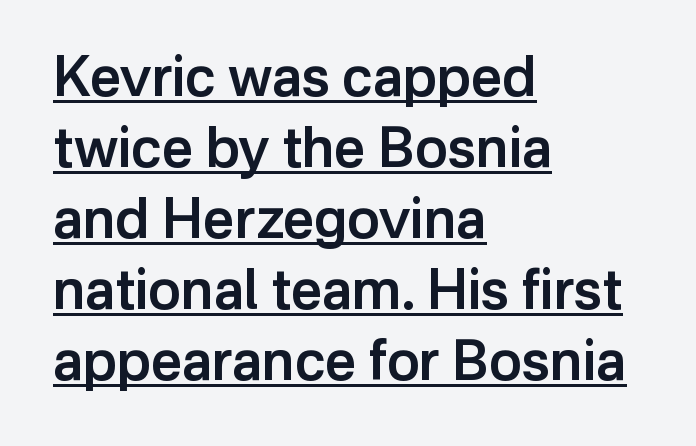
{"serif": "no", "italic": "no", "bold": "semi", "weight": "semibold", "width": "normal", "stroke_contrast": "low", "x_height": "medium", "monospaced": "no", "underline": "yes", "align": "left", "line_spacing": "normal", "line_spacing_ratio": 1.29, "letter_spacing": "normal", "letter_spacing_em": 0.0, "glyph_px": 55}
